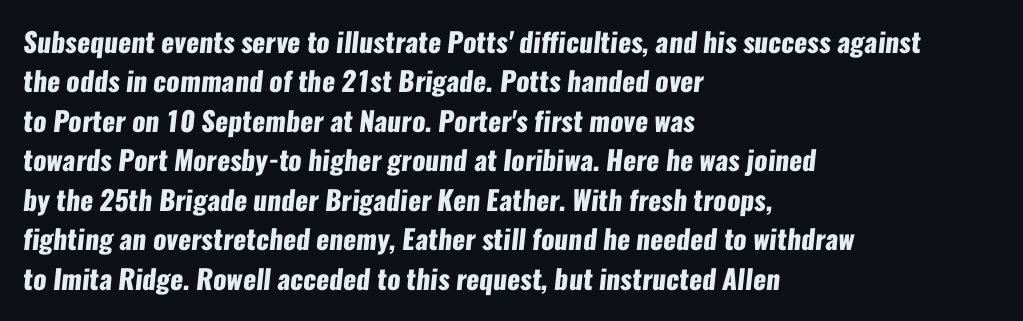
The space between consecutive lines is moderate. The space beneath each line is pristine and unruled. Inter-character spacing is left at the font's built-in metrics. The rendering anchors every line to the left-hand side.
